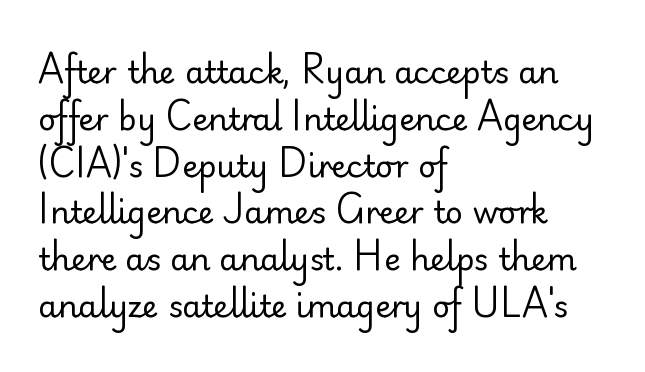
{"serif": "no", "italic": "no", "bold": "no", "weight": "regular", "width": "normal", "stroke_contrast": "low", "x_height": "small", "monospaced": "no", "underline": "no", "align": "left", "line_spacing": "normal", "line_spacing_ratio": 1.51, "letter_spacing": "normal", "letter_spacing_em": 0.0, "glyph_px": 31}
